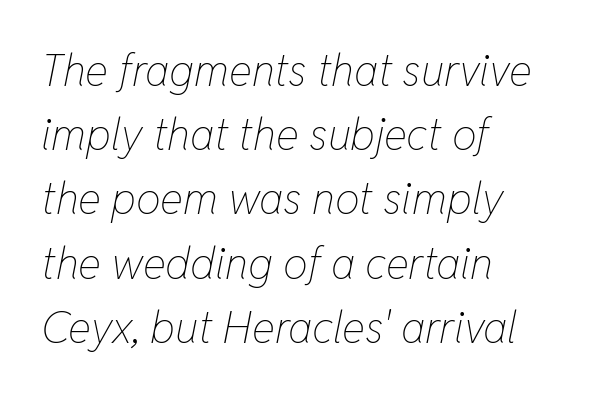
{"italic": "yes", "lean": "right", "slant_degrees": 11, "bold": "no", "weight": "thin", "width": "condensed", "stroke_contrast": "low", "x_height": "medium", "monospaced": "no", "underline": "no", "align": "left", "line_spacing": "normal", "line_spacing_ratio": 1.46, "letter_spacing": "normal", "letter_spacing_em": 0.0, "glyph_px": 44}
